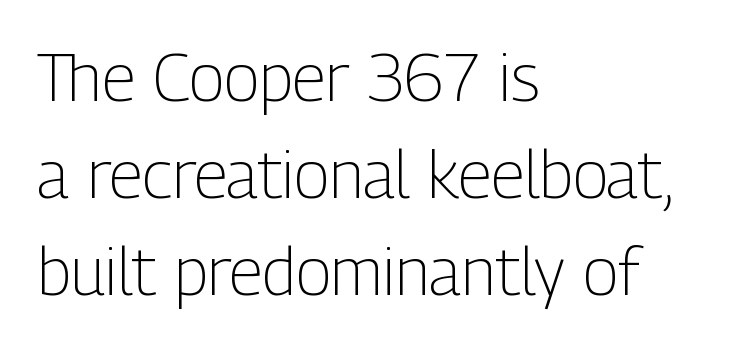
The rendering anchors every line to the left-hand side. Descenders hang freely into open space. Here the designer chose a conventional face with non-uniform glyph widths. Each stroke keeps to a modest, everyday thickness or less. The vertical gap from one line to the next is medium.
